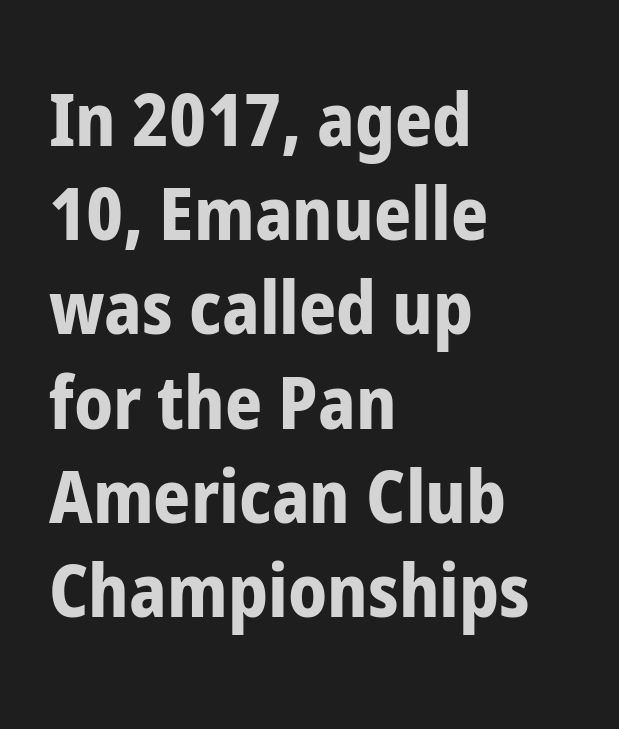
The rendering keeps characters at their native spacing. Its strokes are broad and dark, the hallmark of bold type. It's the straight-up-and-down kind of type. Quick note: interline space is typical. In terms of letterform style, serifs are entirely absent. Typeset ragged right — the left edge is the straight one.
